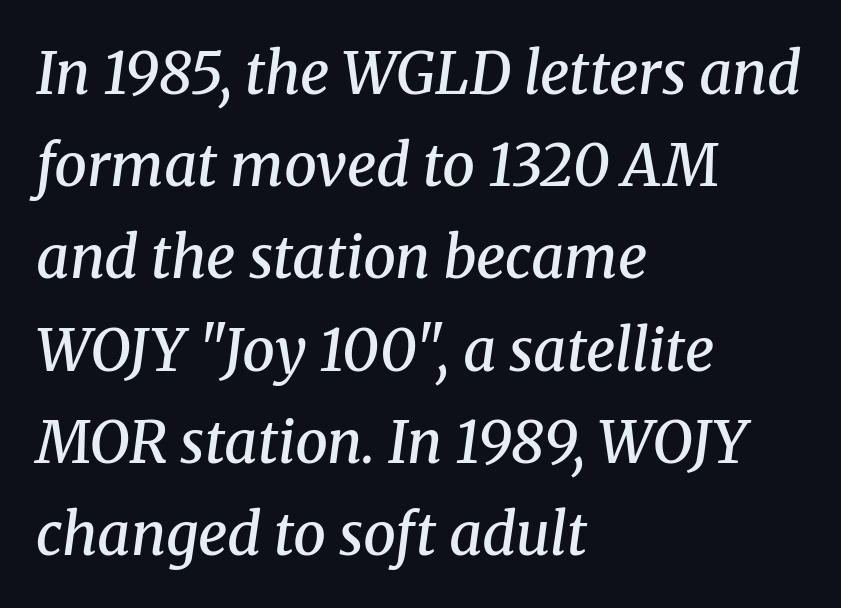
Q: Is the text bold? A: Semi-bold.
Q: Is the text italic (slanted)? A: Yes, it leans right by about 8 degrees.
Q: Is the typeface a serif or a sans-serif typeface? A: Serif.
Q: Is the text underlined? A: No.
Q: How is the paragraph aligned? A: Left-aligned.
Q: Is the spacing between letters normal or unusually wide? A: Normal.
Q: Is the spacing between lines tight, normal or loose? A: Normal.
Q: Width (condensed, normal, or wide)? A: Normal.
Q: Stroke contrast? A: Medium.
Q: x-height? A: Medium.
Q: Monospaced? A: No.
